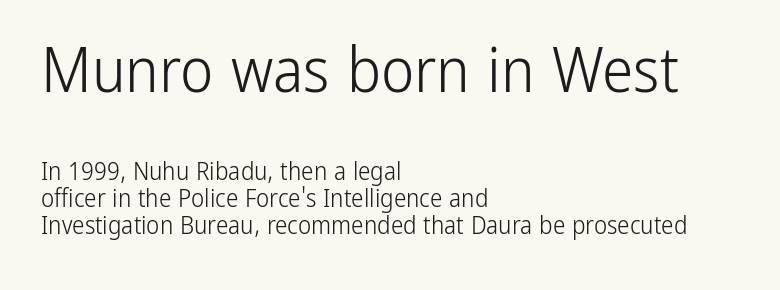
Q: Is the text bold? A: No.
Q: Is the text italic (slanted)? A: No, it is upright.
Q: Is the typeface a serif or a sans-serif typeface? A: Sans-serif.
Q: Is the text underlined? A: No.
Q: How is the paragraph aligned? A: Left-aligned.
Q: Is the spacing between letters normal or unusually wide? A: Normal.
Q: Is the spacing between lines tight, normal or loose? A: Tight.
Q: Which block of text is set in a larger size, the first (top) or the second (bottom)? A: The first (top) one.
Q: Width (condensed, normal, or wide)? A: Condensed.
Q: Stroke contrast? A: Low.
Q: x-height? A: Medium.
Q: Monospaced? A: No.
